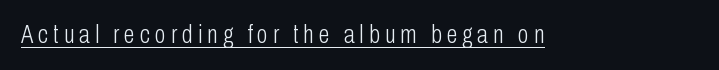
Caption: face not bold, strokes unweighted. What stands out about the letter spacing? Its width — letters are far apart. This sample carries an underscore along the baseline area. In terms of posture, this sample is upright.
